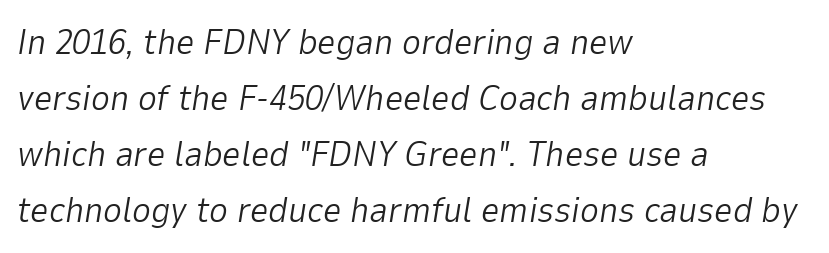
{"italic": "yes", "lean": "right", "slant_degrees": 9, "bold": "no", "weight": "light", "width": "normal", "stroke_contrast": "low", "x_height": "medium", "monospaced": "no", "underline": "no", "align": "left", "line_spacing": "normal", "line_spacing_ratio": 1.56, "letter_spacing": "normal", "letter_spacing_em": 0.0, "glyph_px": 36}
